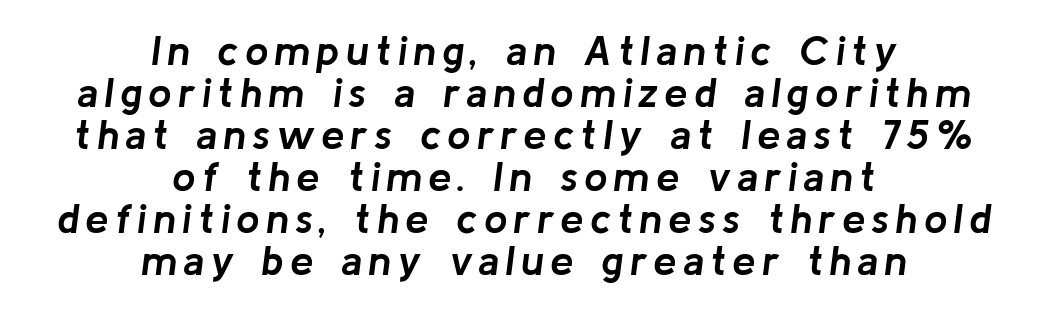
The image shows 42 px semibold type, italic (leaning right); set centered, tight line spacing (1.0x), not underlined; low stroke contrast and a medium x-height.
